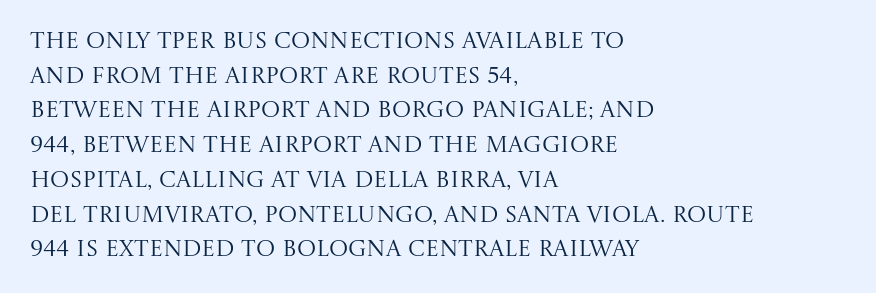
The image shows 23 px text type, upright; set left-aligned, normal line spacing (1.51x), normal letter spacing, not underlined.
